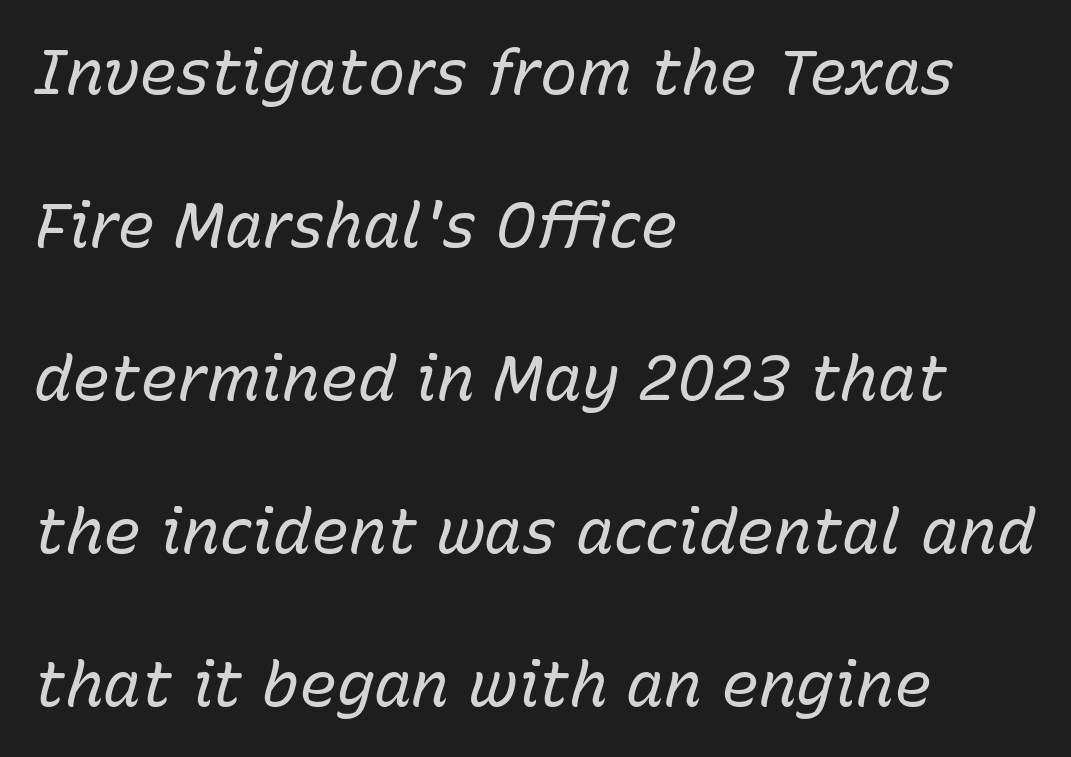
The image shows 63 px regular-weight type, italic (leaning right); set left-aligned, loose line spacing (2.43x), normal letter spacing, not underlined; low stroke contrast and a medium x-height.
